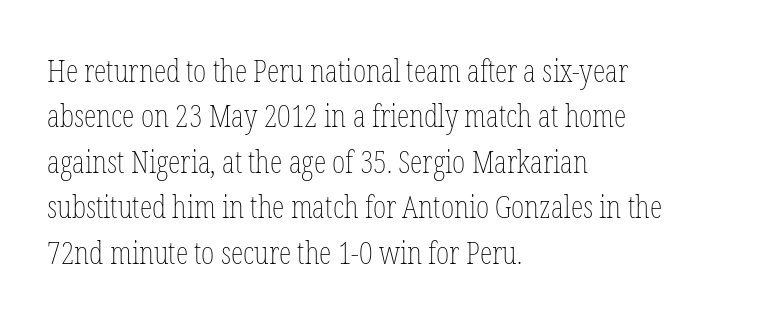
The image shows 32 px thin, condensed type, upright; set left-aligned, normal line spacing (1.42x), normal letter spacing, not underlined; low stroke contrast and a medium x-height.
